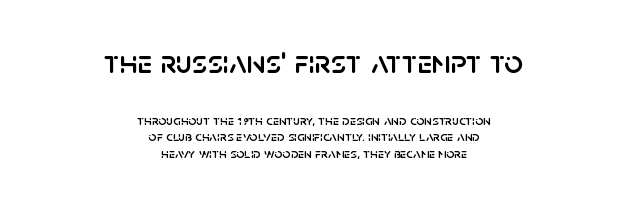
The image shows 33 px sans-serif type, upright; set centered, line spacing 1.19x, normal letter spacing, not underlined; the first (top) block is 2.36x larger; low stroke contrast and a large x-height.
